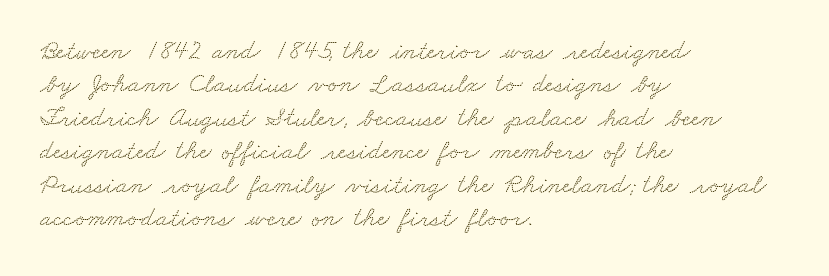
The image shows 27 px text type; set left-aligned, line spacing 1.24x, normal letter spacing, not underlined.
